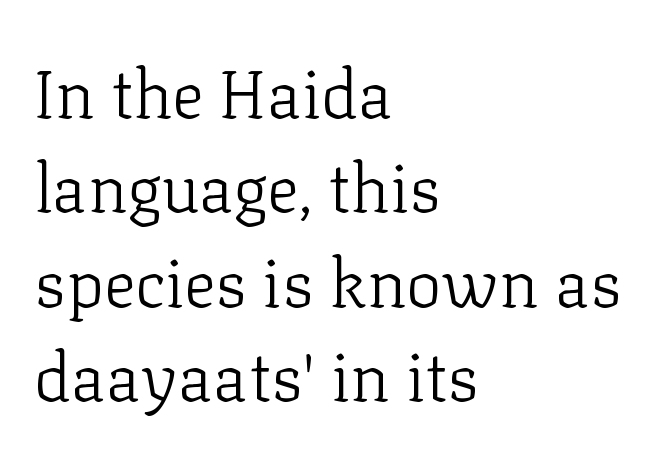
You could not count columns in this text — the font is proportionally spaced. Weight: in the light-to-regular range. Teacher's note: observe the even left margin — that is flush-left alignment. The space between consecutive lines is moderate. You could call the tracking neutral — neither tight nor loose. Descenders are the only things crossing below the line.
